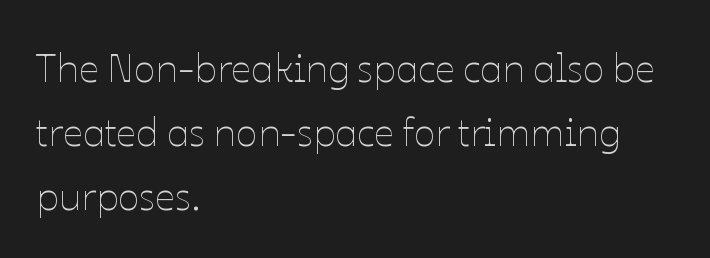
The image shows 40 px thin type, upright; set left-aligned, normal line spacing (1.6x), normal letter spacing, not underlined; low stroke contrast and a medium x-height.
